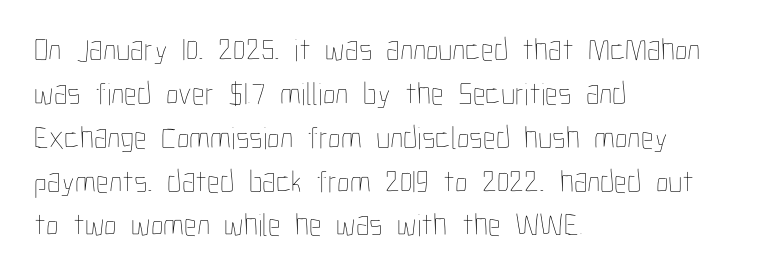
{"italic": "no", "bold": "no", "weight": "thin", "width": "condensed", "stroke_contrast": "low", "x_height": "medium", "monospaced": "no", "underline": "no", "align": "left", "line_spacing": "normal", "line_spacing_ratio": 1.37, "letter_spacing": "normal", "letter_spacing_em": 0.0, "glyph_px": 32}
